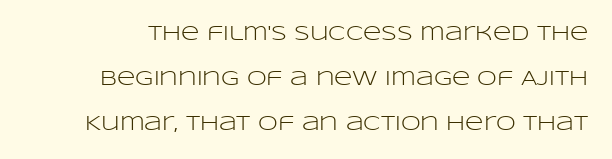
The strokes are not fattened; the text isn't bold. Has an underline been added? It has not. There is no visible air inserted between adjacent glyphs. Airy leading.
